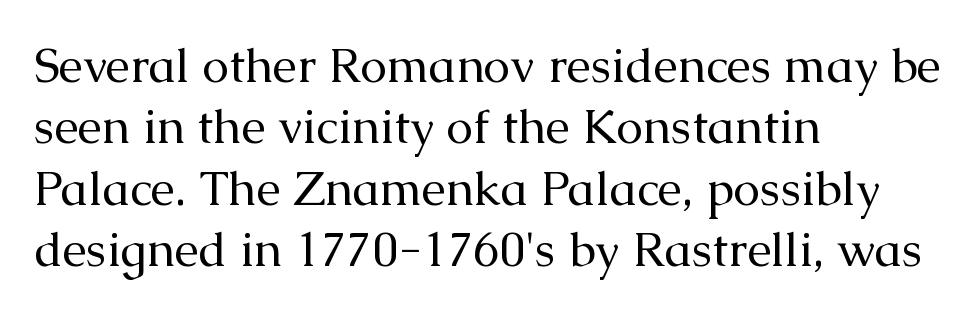
If you drew a ruler down the left edge, every line would touch it. A typesetter would call this zero additional tracking. Regular leading. The face used here is seriffed, in the tradition of book romans.
